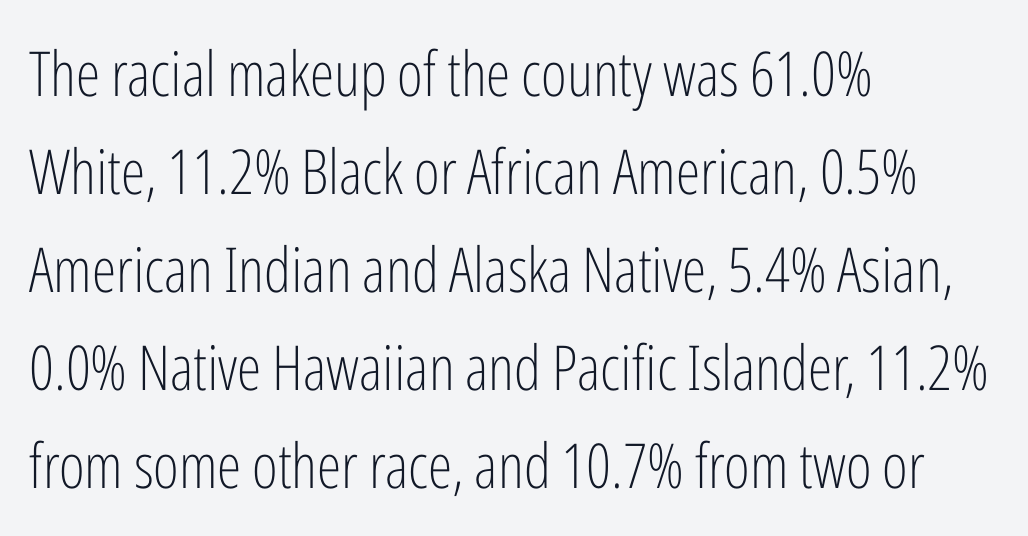
The image shows 62 px light, condensed sans-serif type, upright; set left-aligned, normal line spacing (1.58x), normal letter spacing, not underlined; low stroke contrast and a medium x-height.
